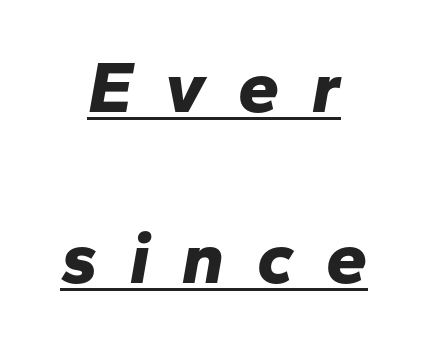
The image shows 74 px bold type, italic (leaning right); set loose line spacing (2.31x), unusually wide letter spacing (+0.44 em), underlined; low stroke contrast and a medium x-height.
